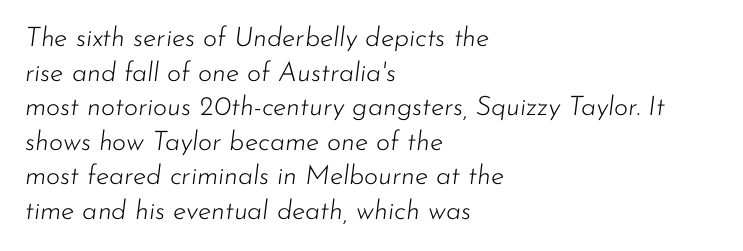
Q: Is the text bold? A: No.
Q: Is the text italic (slanted)? A: Yes, it leans right by about 7 degrees.
Q: Is the text underlined? A: No.
Q: How is the paragraph aligned? A: Left-aligned.
Q: Is the spacing between letters normal or unusually wide? A: Normal.
Q: Is the spacing between lines tight, normal or loose? A: Normal.
